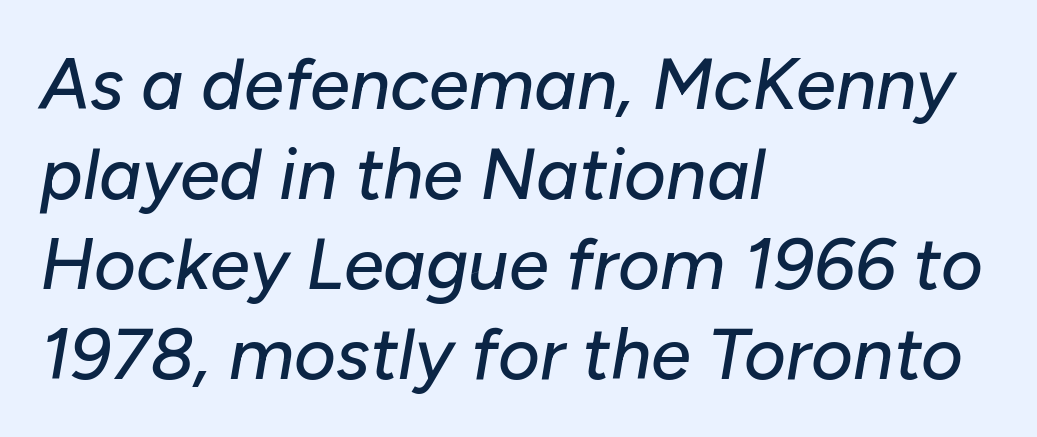
{"italic": "yes", "lean": "right", "slant_degrees": 10, "width": "normal", "stroke_contrast": "low", "x_height": "medium", "monospaced": "no", "underline": "no", "align": "left", "line_spacing": "normal", "line_spacing_ratio": 1.25, "letter_spacing": "normal", "letter_spacing_em": 0.0, "glyph_px": 72}
